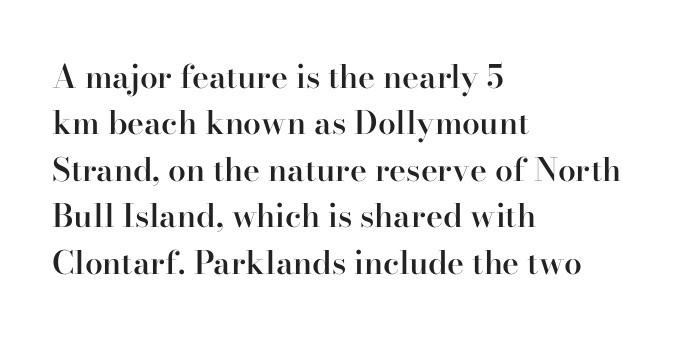
Q: Is the text bold? A: Semi-bold.
Q: Is the text italic (slanted)? A: No, it is upright.
Q: Is the typeface a serif or a sans-serif typeface? A: Serif.
Q: Is the text underlined? A: No.
Q: How is the paragraph aligned? A: Left-aligned.
Q: Is the spacing between letters normal or unusually wide? A: Normal.
Q: Is the spacing between lines tight, normal or loose? A: Normal.
Q: Width (condensed, normal, or wide)? A: Normal.
Q: Stroke contrast? A: High.
Q: x-height? A: Small.
Q: Monospaced? A: No.
